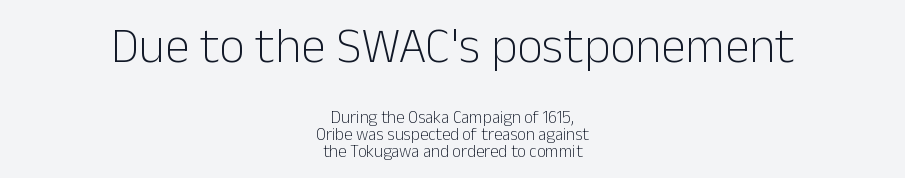
Tall strokes in this sample are plumb rather than angled. Underlining? Definitely not there. No feet cap the strokes, marking this as sans-serif type. A typesetter would call this leading minimal, almost set solid.
